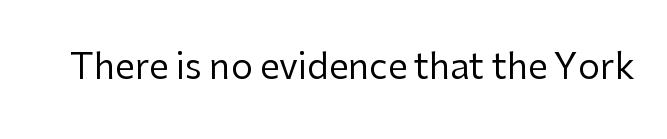
Default kerning and tracking; the words read as compact shapes. The typeface has the unassuming heft of standard copy or less. If you drew a line through each stem, it would be perfectly vertical. The rendering uses natural spacing where letterforms have individual widths.
